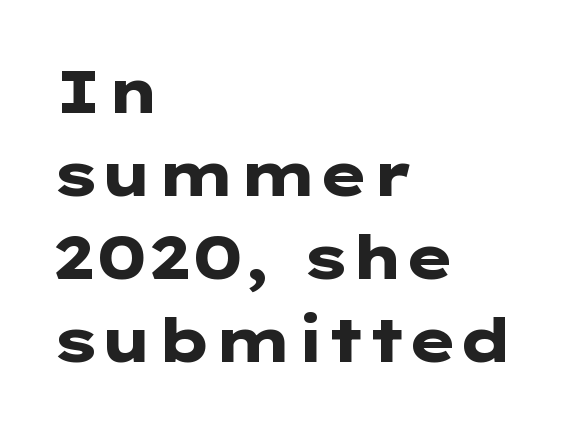
Type style note: lacks serifs. Honestly, the row spacing looks completely unremarkable. Layout note: lines flush left. Characters follow at the spacing the type designer built in. A bare baseline throughout the passage. The letters stand upright; this is a roman face.
